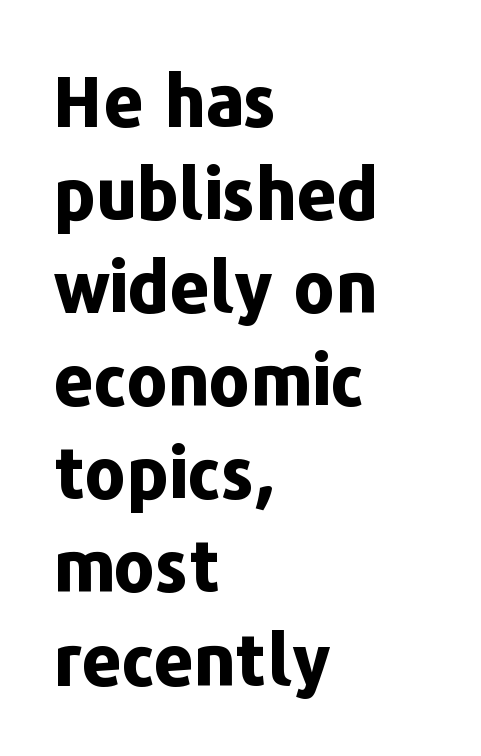
{"serif": "no", "italic": "no", "bold": "yes", "weight": "bold", "width": "normal", "stroke_contrast": "low", "x_height": "medium", "monospaced": "no", "underline": "no", "align": "left", "line_spacing": "normal", "line_spacing_ratio": 1.33, "letter_spacing": "normal", "letter_spacing_em": 0.0, "glyph_px": 70}
